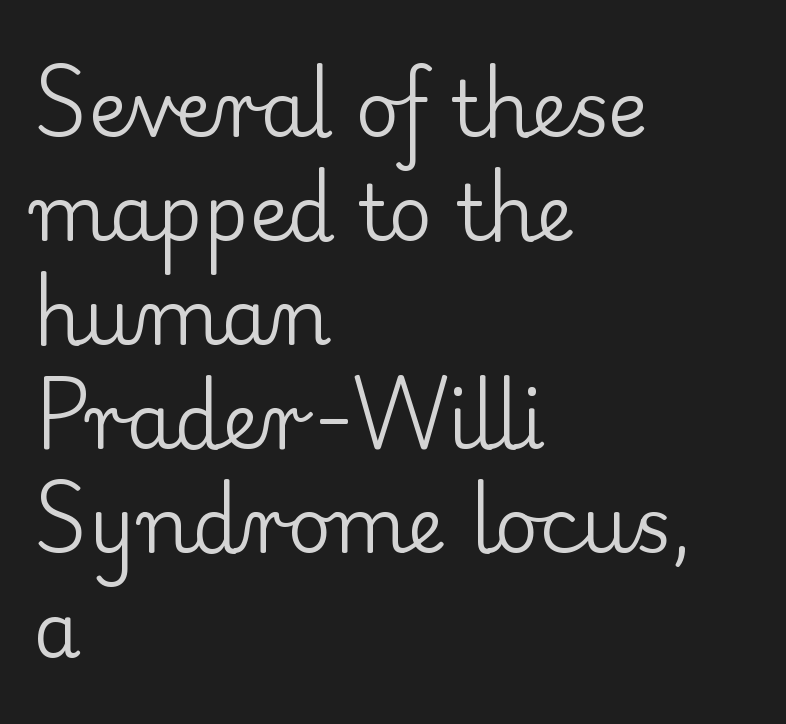
{"serif": "yes", "italic": "no", "bold": "no", "weight": "regular", "width": "normal", "stroke_contrast": "low", "x_height": "small", "monospaced": "no", "underline": "no", "align": "left", "line_spacing": "normal", "line_spacing_ratio": 1.37, "letter_spacing": "normal", "letter_spacing_em": 0.0, "glyph_px": 76}
